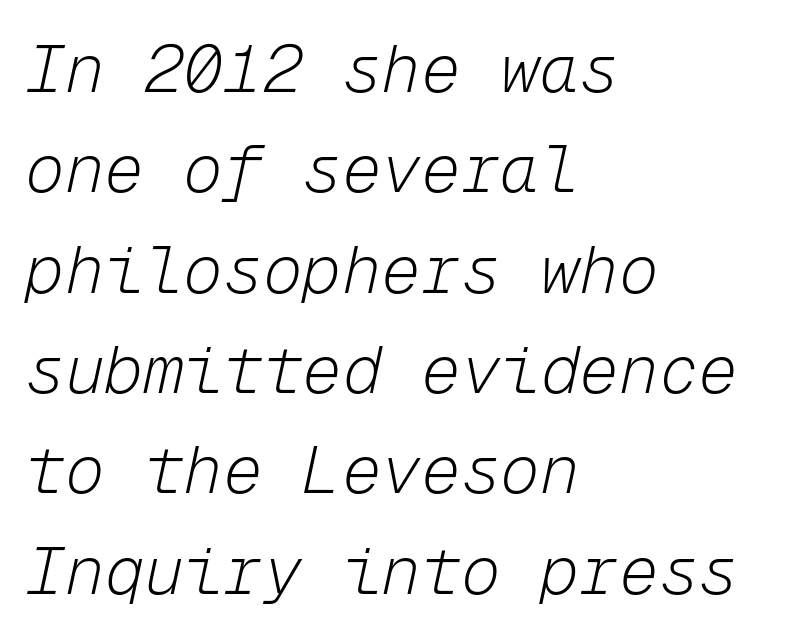
The image shows 66 px light type, italic (leaning right), monospaced; set left-aligned, normal line spacing (1.52x), normal letter spacing, not underlined; low stroke contrast and a medium x-height.
